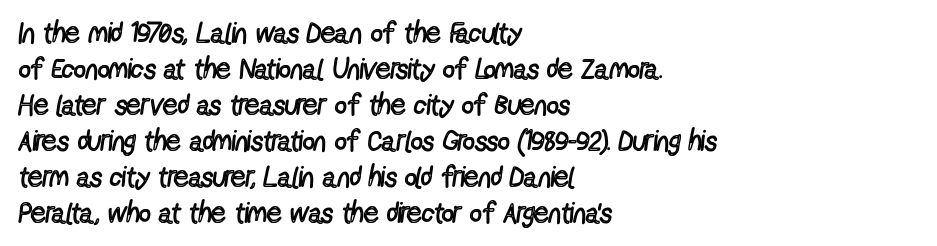
Q: Is the text bold? A: No.
Q: Is the typeface a serif or a sans-serif typeface? A: Sans-serif.
Q: Is the text underlined? A: No.
Q: How is the paragraph aligned? A: Left-aligned.
Q: Is the spacing between letters normal or unusually wide? A: Normal.
Q: Width (condensed, normal, or wide)? A: Condensed.
Q: x-height? A: Medium.
Q: Monospaced? A: No.
